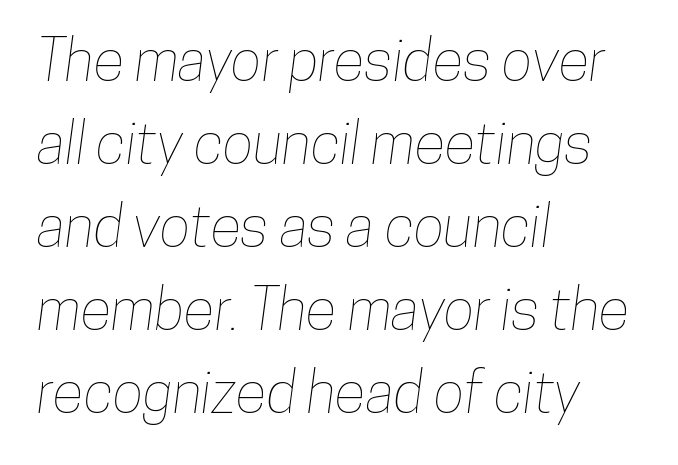
Q: Is the text underlined? A: No.
Q: How is the paragraph aligned? A: Left-aligned.
Q: Is the spacing between letters normal or unusually wide? A: Normal.
Q: Is the spacing between lines tight, normal or loose? A: Normal.
Q: Width (condensed, normal, or wide)? A: Condensed.
Q: Stroke contrast? A: Low.
Q: x-height? A: Medium.
Q: Monospaced? A: No.
